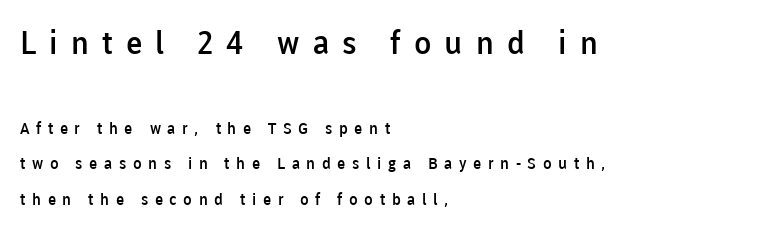
The text was rendered using a sans face with plain stroke endings. The glyphs are unaccompanied by any horizontal stroke below them. The letters stand straight up with perfectly vertical stems. Its strokes are somewhat broadened, the hallmark of semibold type. Successive baselines arrive slowly, with a big drop between each. Compare the two chunks: the upper has the greater cap height.
